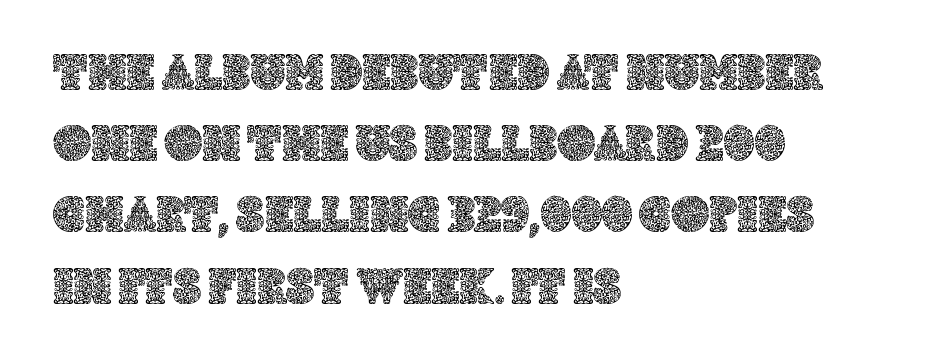
Q: Is the text italic (slanted)? A: No, it is upright.
Q: Is the text underlined? A: No.
Q: How is the paragraph aligned? A: Left-aligned.
Q: Is the spacing between letters normal or unusually wide? A: Normal.
Q: Is the spacing between lines tight, normal or loose? A: Normal.
Q: Width (condensed, normal, or wide)? A: Normal.
Q: x-height? A: Large.
Q: Monospaced? A: No.
